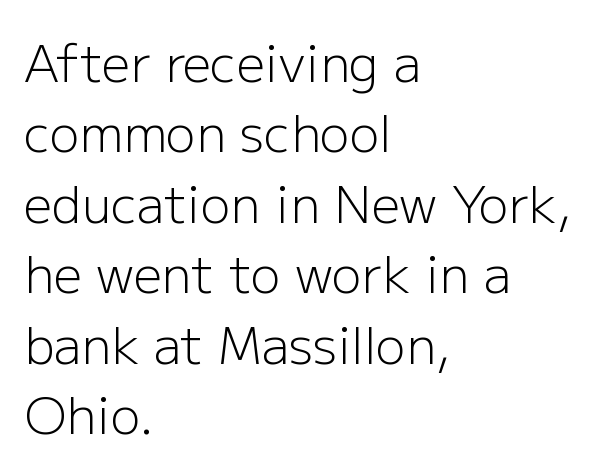
If you measured baseline to baseline, you'd find a middling distance. This sample uses plain, unmodified letter spacing. Is the block centered? No — it sits flush against the left margin. The font family rendered here belongs to the sans-serif group.
